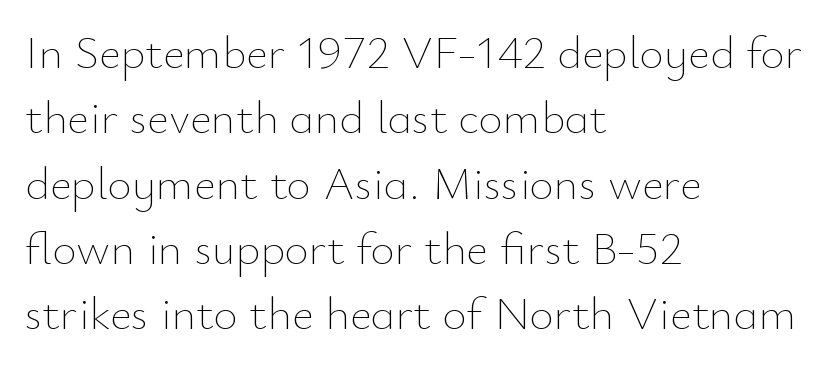
Q: Is the text bold? A: No.
Q: Is the text italic (slanted)? A: No, it is upright.
Q: Is the text underlined? A: No.
Q: How is the paragraph aligned? A: Left-aligned.
Q: Is the spacing between letters normal or unusually wide? A: Normal.
Q: Is the spacing between lines tight, normal or loose? A: Normal.
Q: Width (condensed, normal, or wide)? A: Normal.
Q: Stroke contrast? A: Low.
Q: x-height? A: Small.
Q: Monospaced? A: No.
